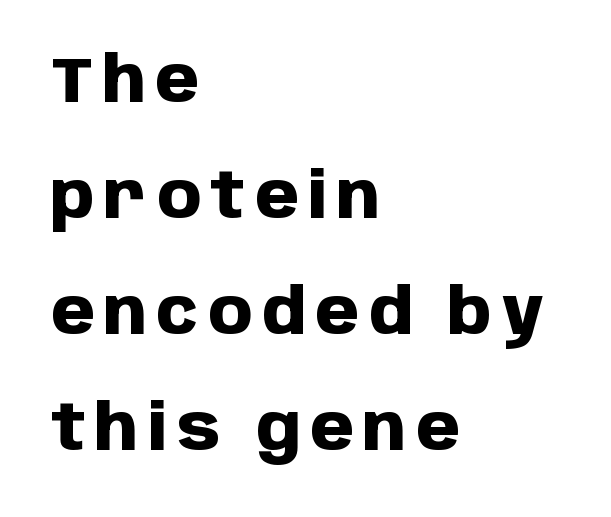
{"serif": "no", "italic": "no", "bold": "yes", "weight": "heavy", "width": "normal", "stroke_contrast": "low", "x_height": "large", "monospaced": "no", "underline": "no", "align": "left", "line_spacing_ratio": 1.84, "glyph_px": 63}
